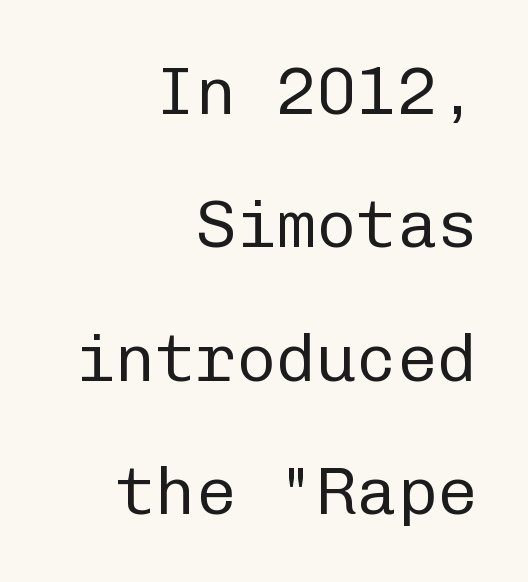
The image shows 67 px regular-weight sans-serif type, upright, monospaced; set right-aligned, loose line spacing (1.99x), normal letter spacing, not underlined; low stroke contrast and a medium x-height.
